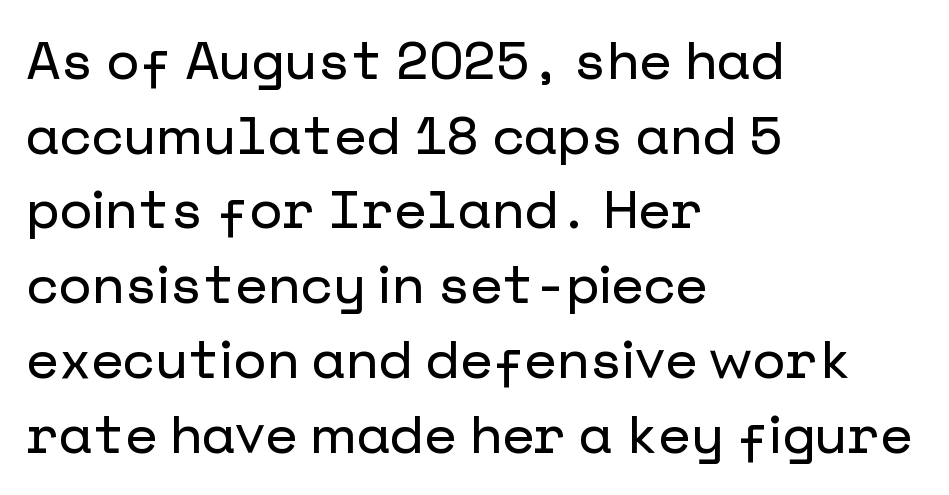
{"serif": "no", "italic": "no", "width": "normal", "stroke_contrast": "low", "x_height": "medium", "underline": "no", "align": "left", "line_spacing": "normal", "line_spacing_ratio": 1.41, "letter_spacing": "normal", "letter_spacing_em": 0.0, "glyph_px": 53}
